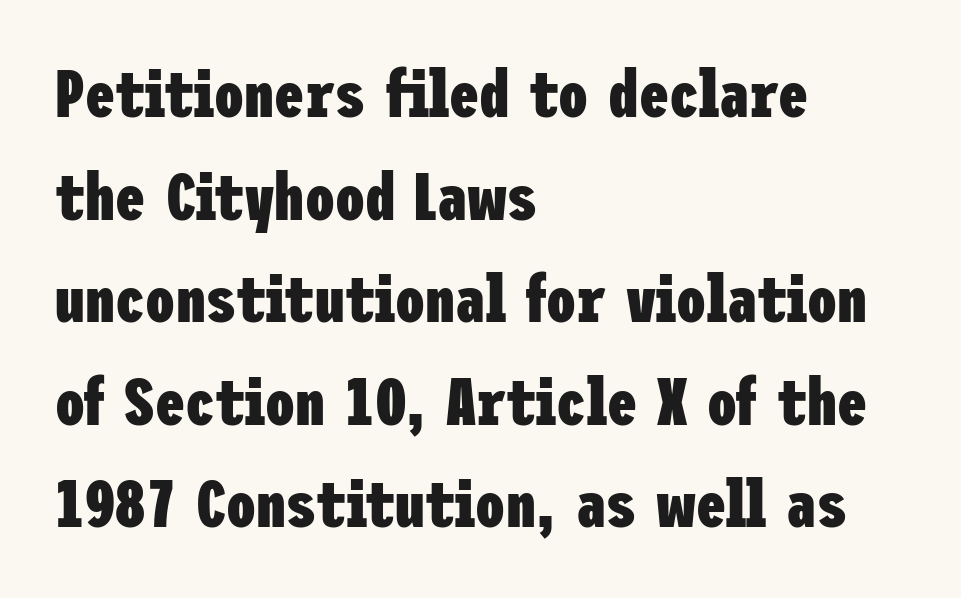
A roman cut, with each character standing at attention. These lines are composed in type without serifs. Notice how the passage keeps a crisp vertical edge on the left only. No extra tracking has been applied to these lines.
